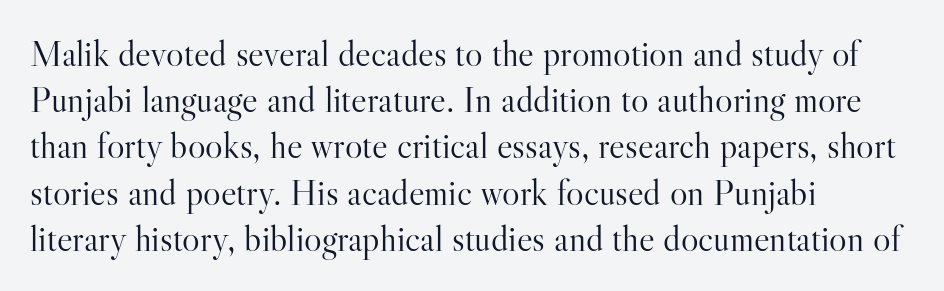
Q: Is the text bold? A: No.
Q: Is the text italic (slanted)? A: No, it is upright.
Q: Is the typeface a serif or a sans-serif typeface? A: Serif.
Q: Is the text underlined? A: No.
Q: How is the paragraph aligned? A: Left-aligned.
Q: Is the spacing between letters normal or unusually wide? A: Normal.
Q: Is the spacing between lines tight, normal or loose? A: Normal.
Q: Width (condensed, normal, or wide)? A: Normal.
Q: Stroke contrast? A: High.
Q: x-height? A: Small.
Q: Monospaced? A: No.
